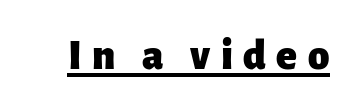
Q: Is the text bold? A: Yes.
Q: Is the text italic (slanted)? A: No, it is upright.
Q: Is the typeface a serif or a sans-serif typeface? A: Sans-serif.
Q: Is the text underlined? A: Yes.
Q: Is the spacing between letters normal or unusually wide? A: Unusually wide.
Q: Width (condensed, normal, or wide)? A: Normal.
Q: Stroke contrast? A: Low.
Q: x-height? A: Medium.
Q: Monospaced? A: No.
